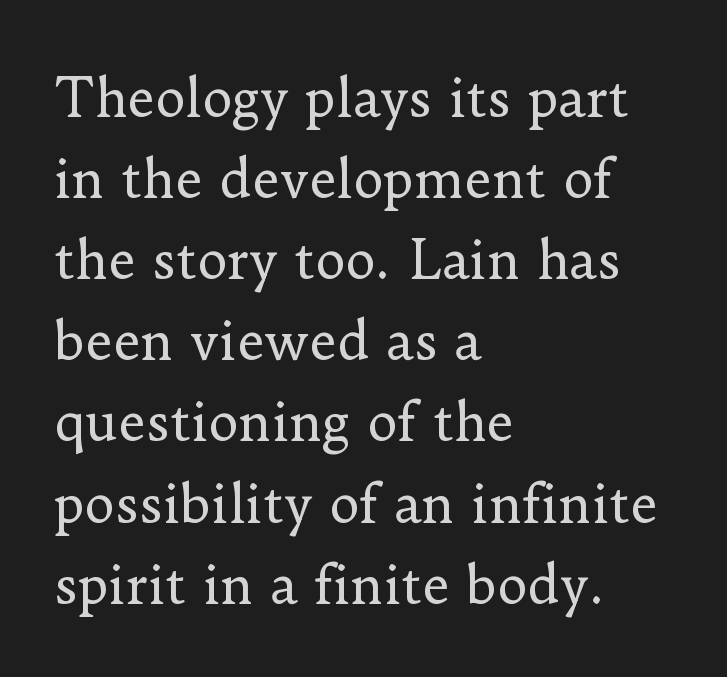
It's the straight-up-and-down kind of type. Nobody touched the tracking dial on this one. Each letter keeps its own natural width here, so spacing adapts to shape. Which margin do the lines hug? The left one — the right edge is uneven.
